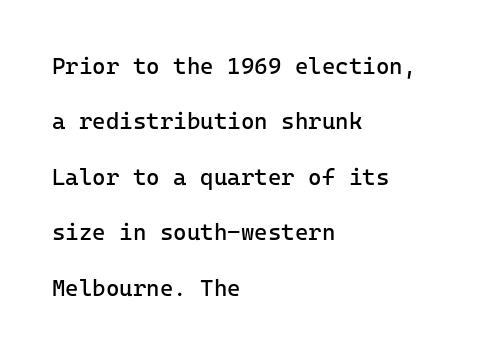
The area under the type is left untouched. This sample trades compactness for vertical openness between lines. You could call the tracking neutral — neither tight nor loose. You can tell it's not italic because the verticals are truly vertical.
